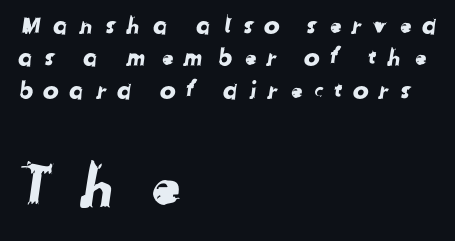
The lines in this sample share a left origin and differ only in where they stop. How would I describe the line gaps? Plain and ordinary. The foot of each line stays bare and open. The block sitting lower on the canvas is the one with enlarged characters.
